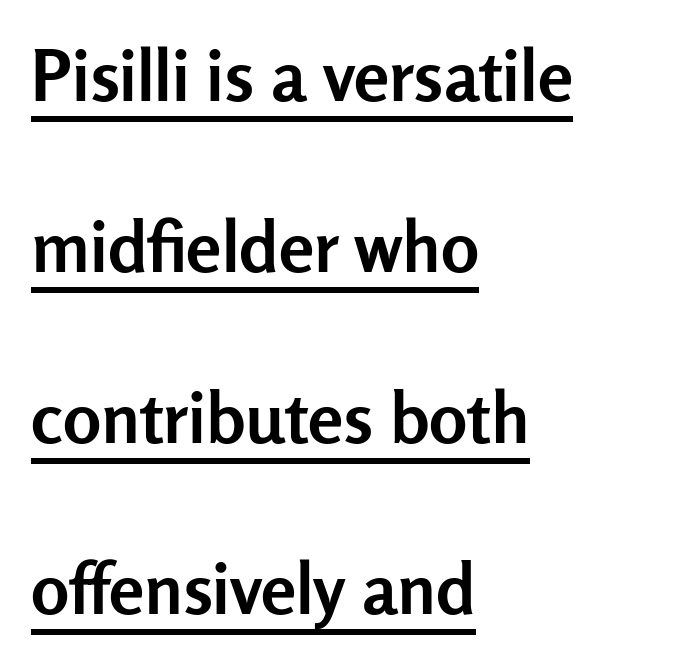
{"serif": "no", "italic": "no", "bold": "yes", "weight": "semibold", "width": "normal", "stroke_contrast": "low", "x_height": "medium", "monospaced": "no", "underline": "yes", "align": "left", "line_spacing": "loose", "line_spacing_ratio": 2.41, "letter_spacing": "normal", "letter_spacing_em": 0.0, "glyph_px": 71}
